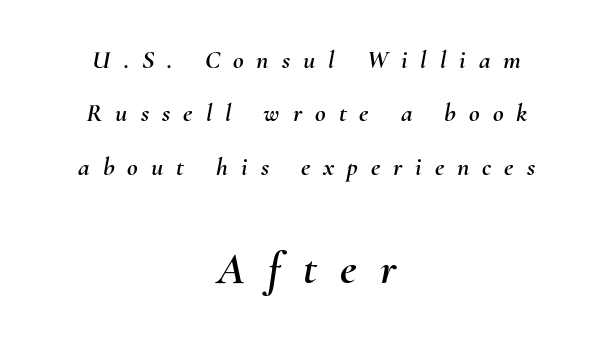
{"italic": "yes", "lean": "right", "slant_degrees": 10, "width": "normal", "stroke_contrast": "medium", "x_height": "small", "monospaced": "no", "underline": "no", "align": "center", "line_spacing": "loose", "line_spacing_ratio": 2.05, "letter_spacing": "wide", "letter_spacing_em": 0.5, "larger_block": "second", "size_ratio": 1.77, "glyph_px": 46}
